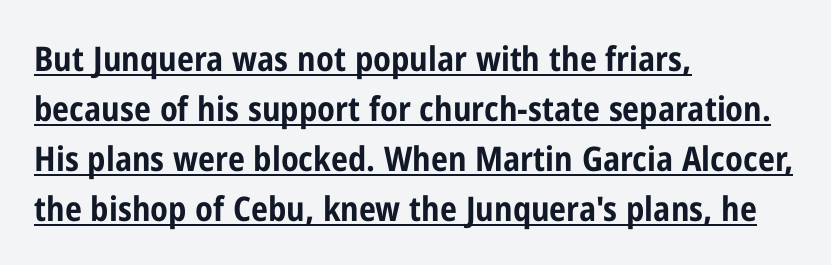
Q: Is the text bold? A: Yes.
Q: Is the text italic (slanted)? A: No, it is upright.
Q: Is the typeface a serif or a sans-serif typeface? A: Sans-serif.
Q: Is the text underlined? A: Yes.
Q: How is the paragraph aligned? A: Left-aligned.
Q: Is the spacing between letters normal or unusually wide? A: Normal.
Q: Is the spacing between lines tight, normal or loose? A: Normal.
Q: Width (condensed, normal, or wide)? A: Condensed.
Q: Stroke contrast? A: Low.
Q: x-height? A: Medium.
Q: Monospaced? A: No.
